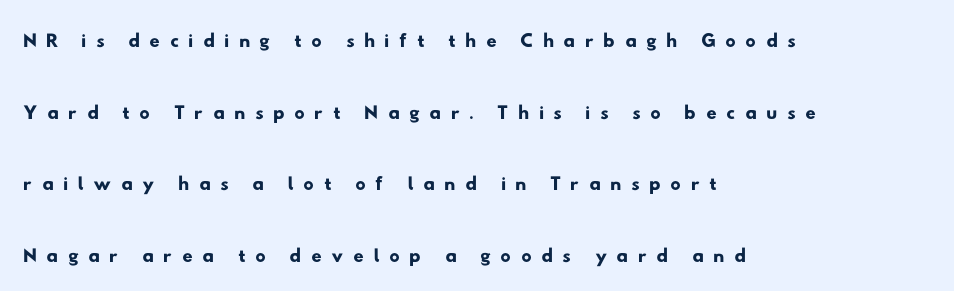
All the whitespace from short lines collects on the right. Clear beneath every line of the passage. Someone cranked the tracking dial way up on this one. Character widths vary here, with narrow letters taking less room than wide ones. You could fit nearly another row in the gap between these rows.
